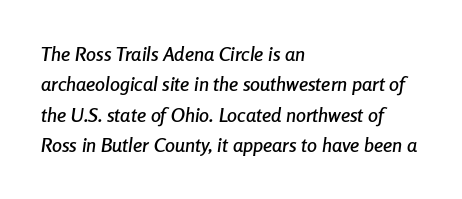
The rendering applies a slant to the glyphs. Reading down the column, the eye jumps a familiar distance to each next line. Look at the tracking — it's just the regular setting, nothing added. Alignment: flush left. Underline: absent.
